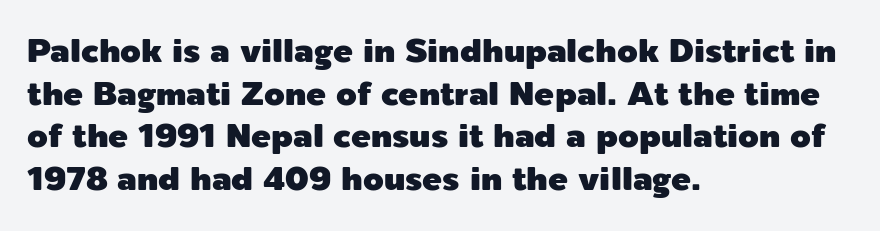
This rendering employs a face without finishing strokes, i.e., a sans-serif. The line texture is even and compact thanks to regular tracking. The rendering uses natural spacing where letterforms have individual widths. The compositor pushed each line to the left boundary. Characters remain perfectly vertical along every line.
